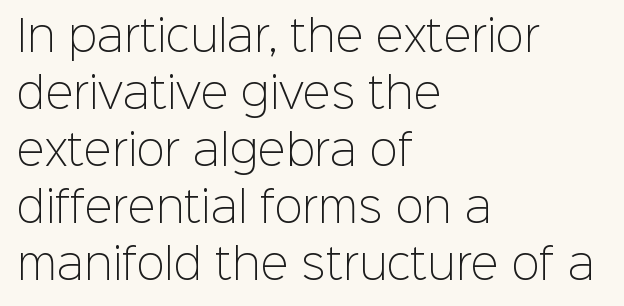
{"serif": "no", "italic": "no", "bold": "no", "weight": "light", "width": "normal", "stroke_contrast": "low", "x_height": "medium", "monospaced": "no", "underline": "no", "align": "left", "line_spacing": "normal", "line_spacing_ratio": 1.36, "letter_spacing": "normal", "letter_spacing_em": 0.0, "glyph_px": 42}
